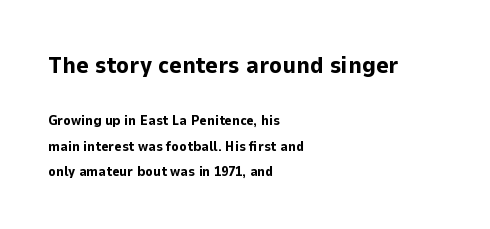
{"italic": "no", "bold": "yes", "underline": "no", "align": "left", "line_spacing_ratio": 1.8, "letter_spacing": "normal", "letter_spacing_em": 0.0, "larger_block": "first", "size_ratio": 1.71, "glyph_px": 24}
